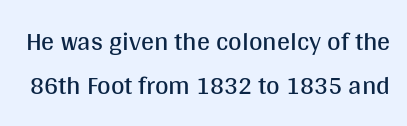
Q: Is the text bold? A: No.
Q: Is the text italic (slanted)? A: No, it is upright.
Q: Is the text underlined? A: No.
Q: Is the spacing between letters normal or unusually wide? A: Normal.
Q: Is the spacing between lines tight, normal or loose? A: Normal.
